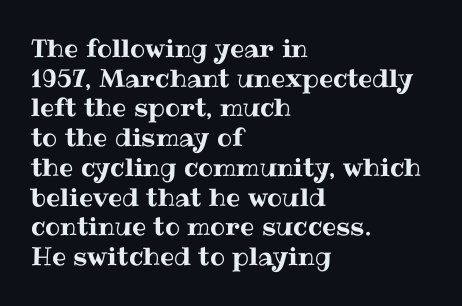
{"italic": "no", "underline": "no", "align": "left", "line_spacing_ratio": 1.19, "letter_spacing": "normal", "letter_spacing_em": 0.0, "glyph_px": 25}
